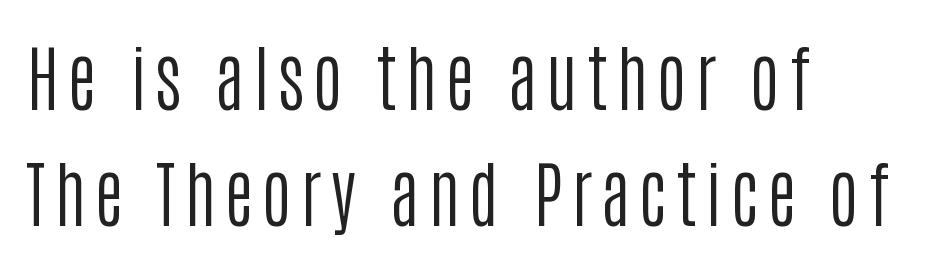
If you measured baseline to baseline, you'd find a middling distance. The text block is weighted toward the left margin, trailing off unevenly rightward. These glyphs show unthickened strokes, regular width or finer. Only glyphs here, with clear space below each row.
